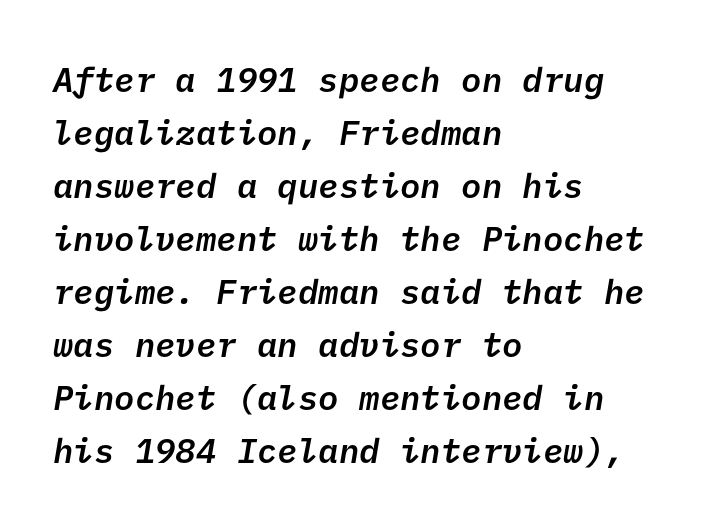
The image shows 34 px semibold sans-serif type; set left-aligned, normal line spacing (1.56x), normal letter spacing, not underlined; low stroke contrast and a medium x-height.
